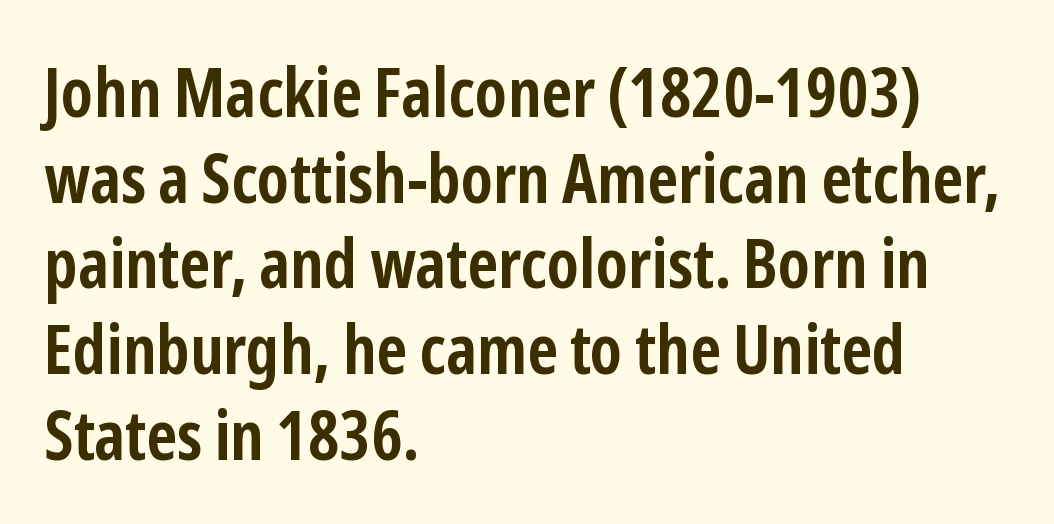
Q: Is the text bold? A: Yes.
Q: Is the text italic (slanted)? A: No, it is upright.
Q: Is the typeface a serif or a sans-serif typeface? A: Sans-serif.
Q: Is the text underlined? A: No.
Q: How is the paragraph aligned? A: Left-aligned.
Q: Is the spacing between letters normal or unusually wide? A: Normal.
Q: Is the spacing between lines tight, normal or loose? A: Normal.
Q: Width (condensed, normal, or wide)? A: Condensed.
Q: Stroke contrast? A: Low.
Q: x-height? A: Medium.
Q: Monospaced? A: No.
